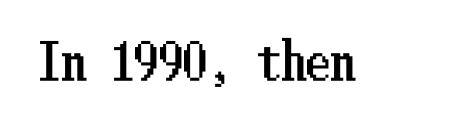
Q: Is the text italic (slanted)? A: No, it is upright.
Q: Is the text underlined? A: No.
Q: Is the spacing between letters normal or unusually wide? A: Normal.
Q: Width (condensed, normal, or wide)? A: Condensed.
Q: Stroke contrast? A: Low.
Q: x-height? A: Medium.
